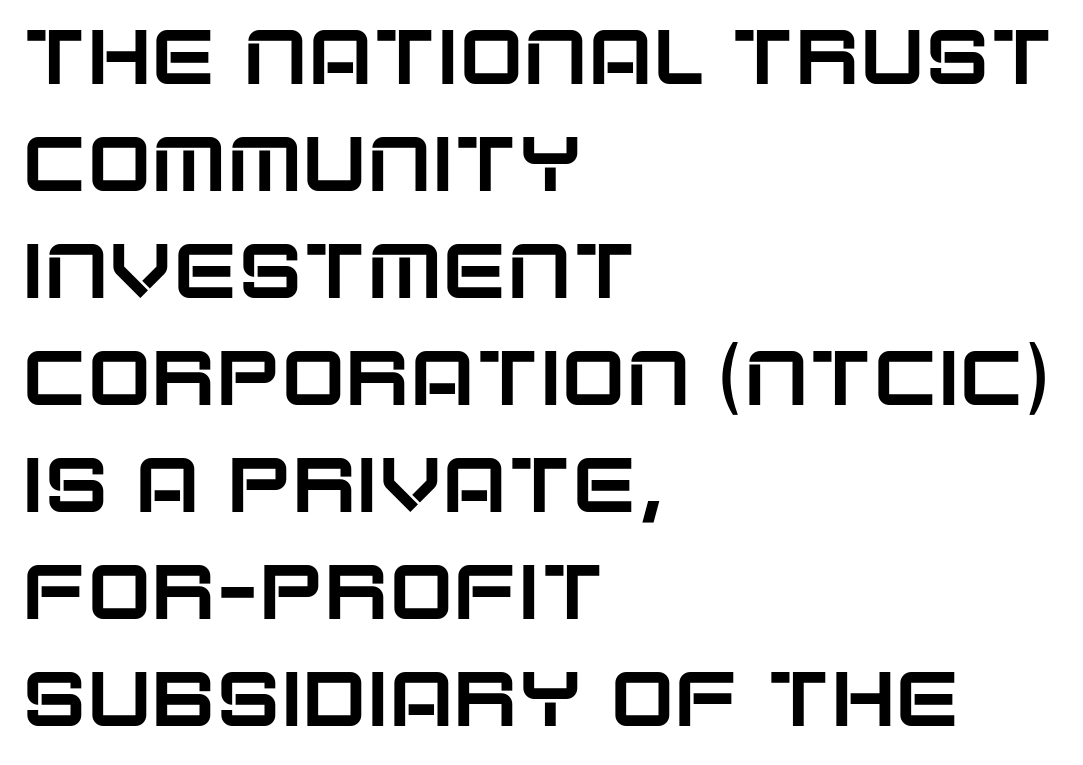
{"serif": "no", "italic": "no", "width": "normal", "stroke_contrast": "low", "x_height": "large", "monospaced": "no", "underline": "no", "align": "left", "line_spacing": "normal", "line_spacing_ratio": 1.39, "letter_spacing": "normal", "letter_spacing_em": 0.0, "glyph_px": 77}
